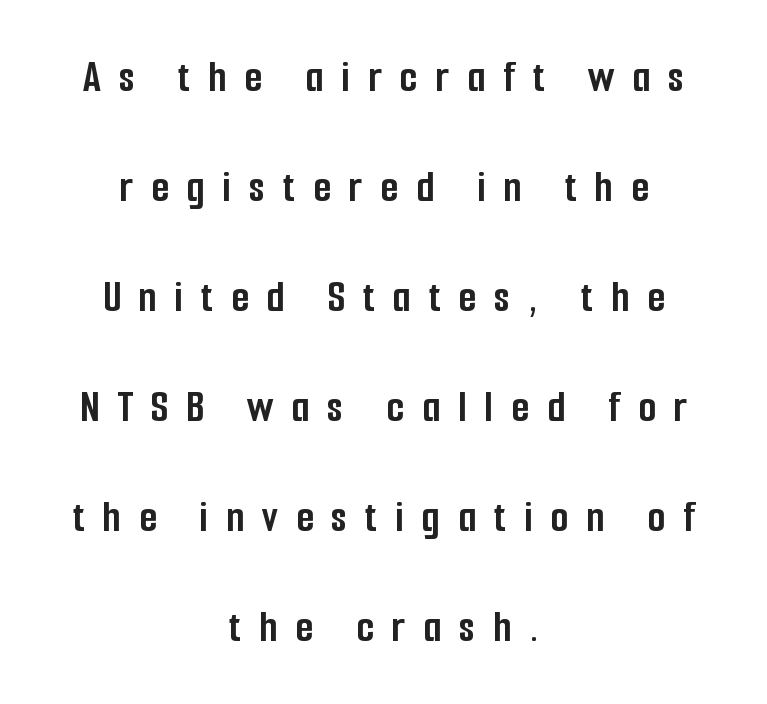
Plain, unruled lines of type. The lettering stays uniformly vertical, giving the passage a roman look. Varying glyph widths throughout — classic text-font behaviour. Typographic density is high because the face is bold. This is sans-serif lettering, the kind often seen on screens and signage.
